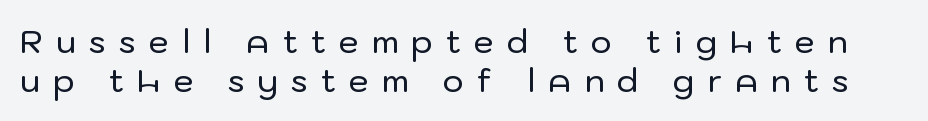
{"serif": "no", "italic": "no", "width": "normal", "stroke_contrast": "low", "x_height": "medium", "monospaced": "no", "underline": "no", "line_spacing_ratio": 1.21, "letter_spacing": "wide", "letter_spacing_em": 0.41, "glyph_px": 32}
